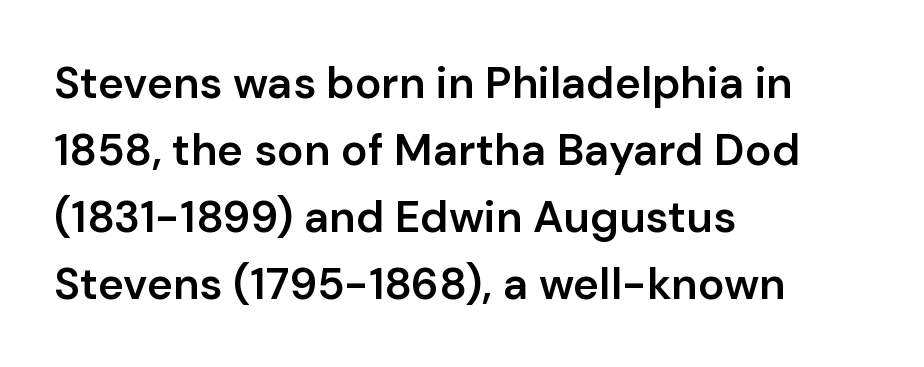
Q: Is the text bold? A: Semi-bold.
Q: Is the text italic (slanted)? A: No, it is upright.
Q: Is the typeface a serif or a sans-serif typeface? A: Sans-serif.
Q: Is the text underlined? A: No.
Q: How is the paragraph aligned? A: Left-aligned.
Q: Is the spacing between letters normal or unusually wide? A: Normal.
Q: Is the spacing between lines tight, normal or loose? A: Normal.
Q: Width (condensed, normal, or wide)? A: Normal.
Q: Stroke contrast? A: Low.
Q: x-height? A: Medium.
Q: Monospaced? A: No.
